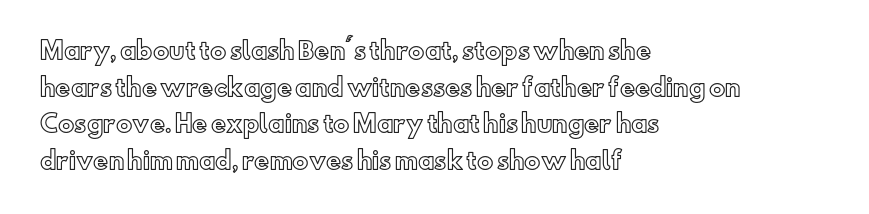
The image shows 23 px text type, upright; set left-aligned, normal line spacing (1.59x), normal letter spacing, not underlined.
